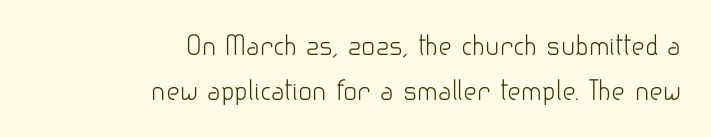
How are the letters spaced? Ordinarily, with no added tracking. A roman cut, with each character standing at attention. The face looks like a standard text weight, possibly lighter. The lines are quadded right. The words here are not underlined.
